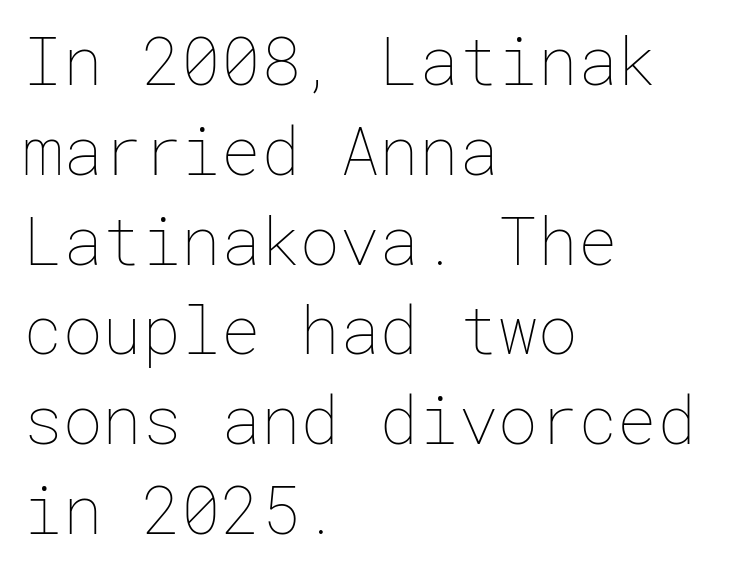
The compositor pushed each line to the left boundary. Ordinary non-slanted type is in use. The words here are not underlined. Baseline-to-baseline distance is the conventional proportion of letter height. The letters look calm and open, with moderate or lighter stems. The horizontal fit of the characters is conventional and even.
